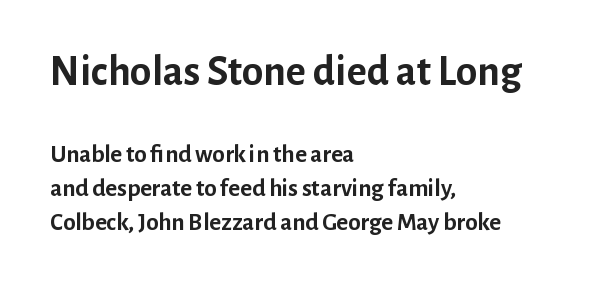
Q: Is the text bold? A: Yes.
Q: Is the text italic (slanted)? A: No, it is upright.
Q: Is the typeface a serif or a sans-serif typeface? A: Sans-serif.
Q: Is the text underlined? A: No.
Q: How is the paragraph aligned? A: Left-aligned.
Q: Is the spacing between letters normal or unusually wide? A: Normal.
Q: Is the spacing between lines tight, normal or loose? A: Normal.
Q: Which block of text is set in a larger size, the first (top) or the second (bottom)? A: The first (top) one.
Q: Width (condensed, normal, or wide)? A: Normal.
Q: Stroke contrast? A: Low.
Q: x-height? A: Medium.
Q: Monospaced? A: No.
